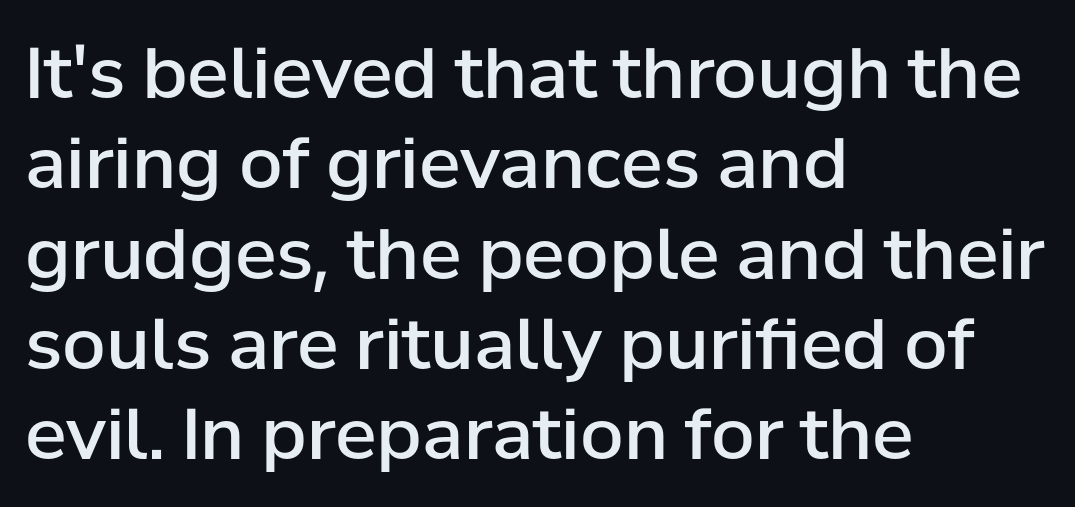
Leading: standard. The axis of the letterforms is exactly vertical. Observe the absence of serifs on each vertical stroke in this sample. The characters look somewhat weighty, a semibold short of true bold. Note the varied advance widths — an 'i' is clearly narrower than an 'm'.
